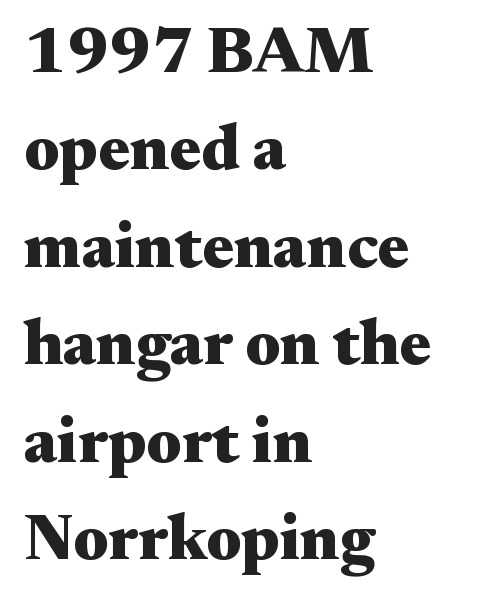
The image shows 65 px heavy, wide serif type, upright; set left-aligned, normal line spacing (1.5x), normal letter spacing, not underlined; medium stroke contrast and a small x-height.
